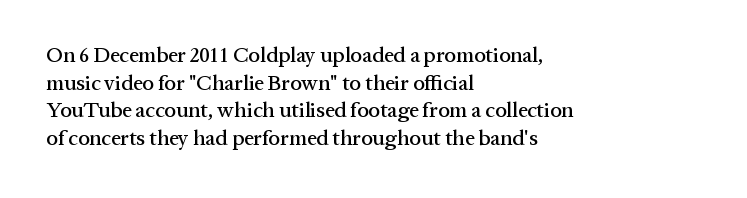
The image shows 21 px text type, upright; set left-aligned, normal line spacing (1.32x), normal letter spacing, not underlined.
